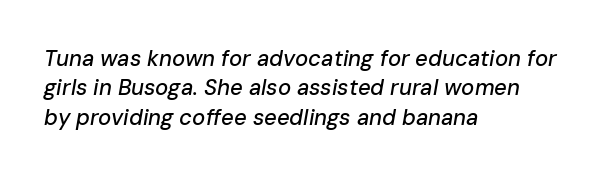
Q: Is the text italic (slanted)? A: Yes, it leans right by about 10 degrees.
Q: Is the text underlined? A: No.
Q: How is the paragraph aligned? A: Left-aligned.
Q: Is the spacing between letters normal or unusually wide? A: Normal.
Q: Is the spacing between lines tight, normal or loose? A: Normal.
